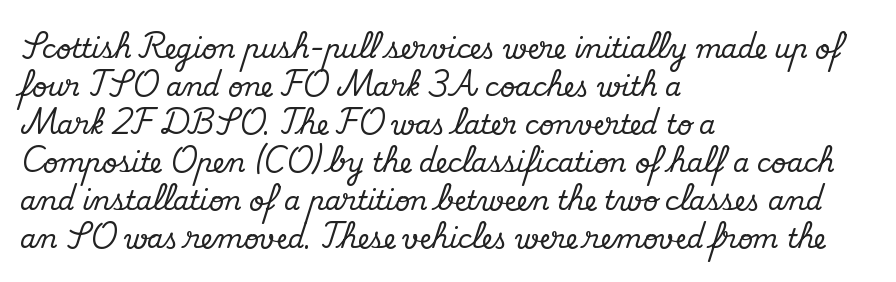
The image shows 26 px text type; set left-aligned, normal line spacing (1.46x), normal letter spacing, not underlined.
